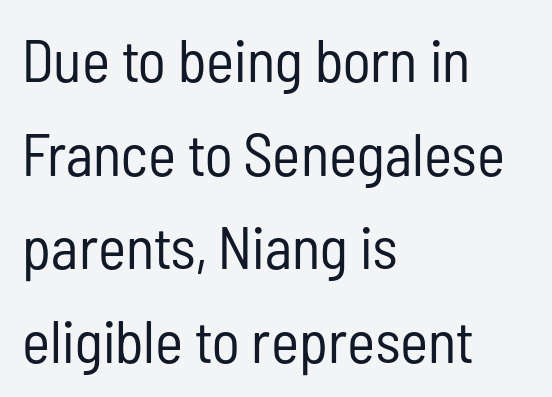
Q: Is the text bold? A: No.
Q: Is the text italic (slanted)? A: No, it is upright.
Q: Is the typeface a serif or a sans-serif typeface? A: Sans-serif.
Q: Is the text underlined? A: No.
Q: How is the paragraph aligned? A: Left-aligned.
Q: Is the spacing between letters normal or unusually wide? A: Normal.
Q: Is the spacing between lines tight, normal or loose? A: Normal.
Q: Width (condensed, normal, or wide)? A: Condensed.
Q: Stroke contrast? A: Low.
Q: x-height? A: Medium.
Q: Monospaced? A: No.
